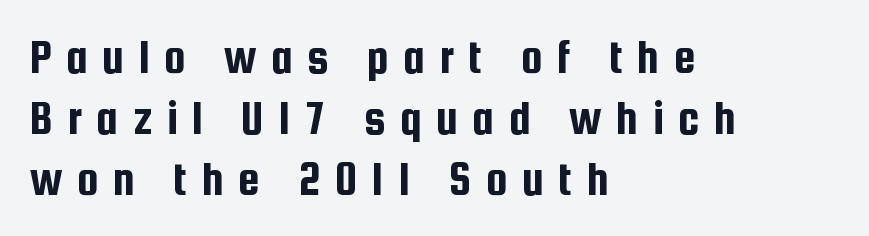
The image shows 49 px condensed sans-serif type, upright; set left-aligned, normal line spacing (1.25x), unusually wide letter spacing (+0.29 em), not underlined; low stroke contrast and a medium x-height.
